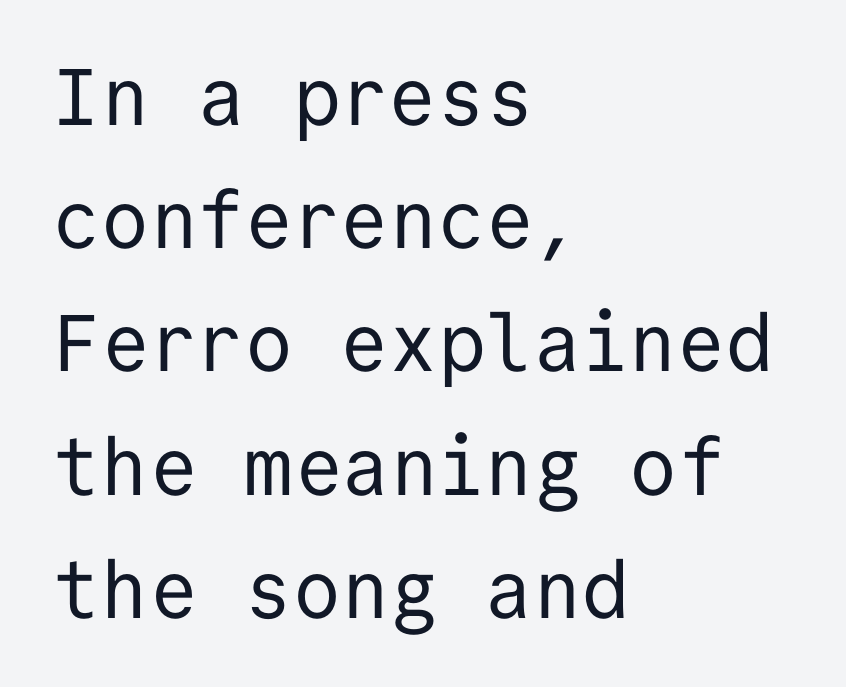
The image shows 80 px regular-weight sans-serif type, upright, monospaced; set left-aligned, normal line spacing (1.54x), normal letter spacing, not underlined; low stroke contrast and a medium x-height.
